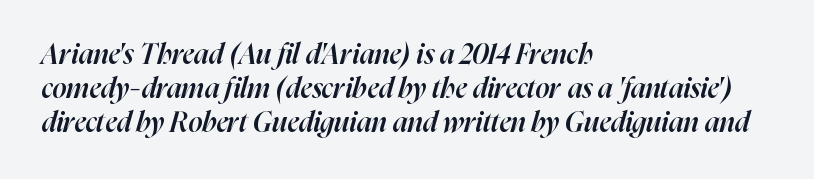
This sample has the flowing, uneven cadence of proportional lettering. Characters follow at the spacing the type designer built in. Every row of glyphs begins at an identical x-position on the left. Summary of weight: moderately heavy, a semibold. Has an underline been added? It has not. This sample uses an oblique cut, with every glyph tilted off the vertical.
